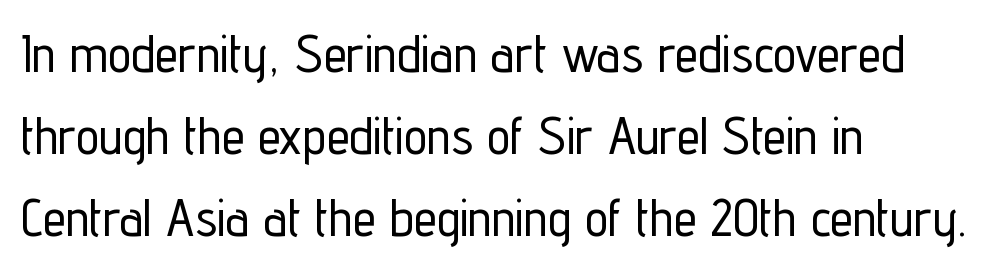
The image shows 52 px condensed sans-serif type, upright; set left-aligned, normal line spacing (1.58x), normal letter spacing, not underlined; low stroke contrast and a medium x-height.
